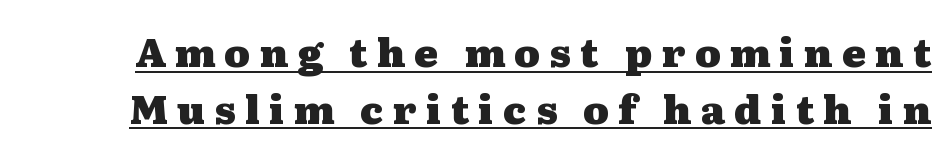
This is underlined copy, the kind a proofreader might mark for attention. Each glyph is drawn with heavy, bold strokes. Vertically, the passage feels balanced, rows spaced as you'd expect. These lines have a slow, spaced-out rhythm from letter to letter. These lines are rendered in a variable-pitch font.
